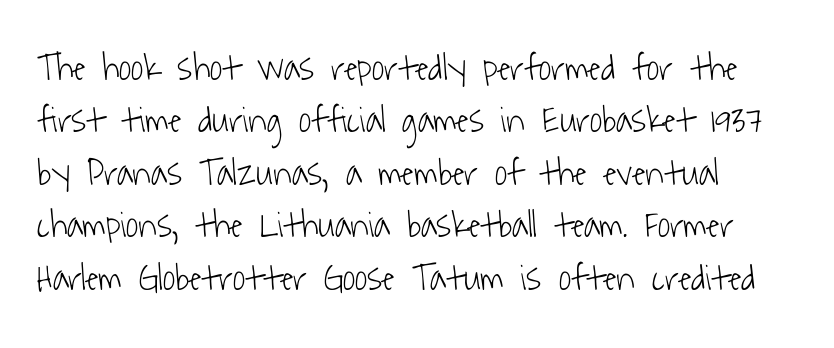
{"serif": "no", "bold": "no", "weight": "light", "width": "condensed", "stroke_contrast": "low", "x_height": "medium", "monospaced": "no", "underline": "no", "align": "left", "line_spacing": "normal", "line_spacing_ratio": 1.38, "letter_spacing": "normal", "letter_spacing_em": 0.0, "glyph_px": 38}
